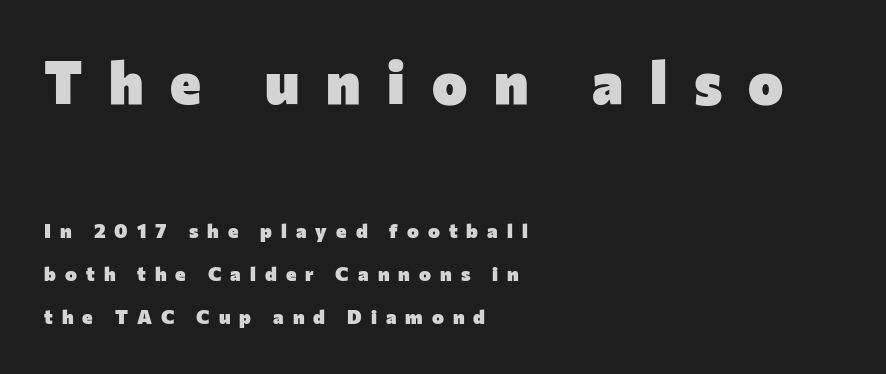
Q: Is the text bold? A: Yes.
Q: Is the text italic (slanted)? A: No, it is upright.
Q: Is the typeface a serif or a sans-serif typeface? A: Sans-serif.
Q: Is the text underlined? A: No.
Q: How is the paragraph aligned? A: Left-aligned.
Q: Is the spacing between letters normal or unusually wide? A: Unusually wide.
Q: Is the spacing between lines tight, normal or loose? A: Loose.
Q: Which block of text is set in a larger size, the first (top) or the second (bottom)? A: The first (top) one.
Q: Width (condensed, normal, or wide)? A: Normal.
Q: Stroke contrast? A: Low.
Q: x-height? A: Medium.
Q: Monospaced? A: No.
